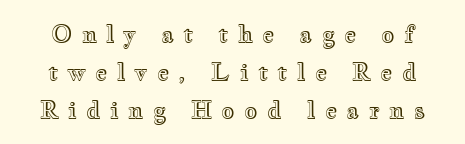
{"italic": "no", "underline": "no", "line_spacing": "normal", "line_spacing_ratio": 1.66, "letter_spacing": "wide", "letter_spacing_em": 0.41, "glyph_px": 23}
